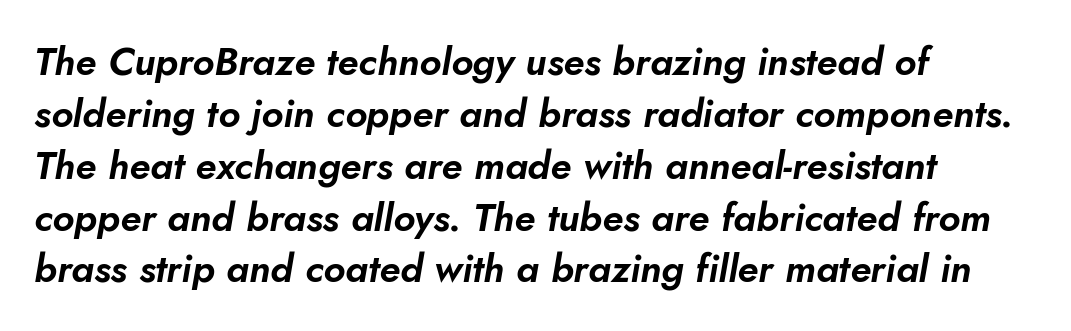
{"italic": "yes", "lean": "right", "slant_degrees": 10, "width": "normal", "stroke_contrast": "low", "x_height": "small", "monospaced": "no", "underline": "no", "align": "left", "line_spacing": "normal", "line_spacing_ratio": 1.33, "letter_spacing": "normal", "letter_spacing_em": 0.0, "glyph_px": 39}
